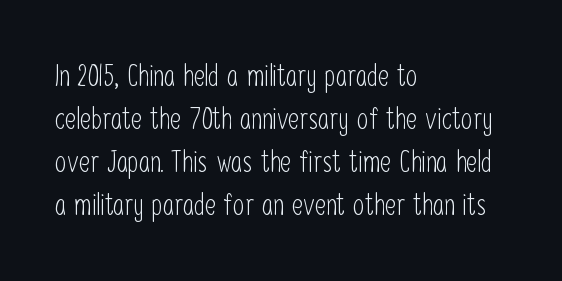
Looks like regular typesetting: each glyph gets only the width it needs. Ordinary non-slanted type is in use. What stands out about the letter spacing? Nothing — it is the standard amount. On a weight scale, this lands at 450 or below. Nobody drew a line under any word here. This block has exactly the height ordinary leading produces.
